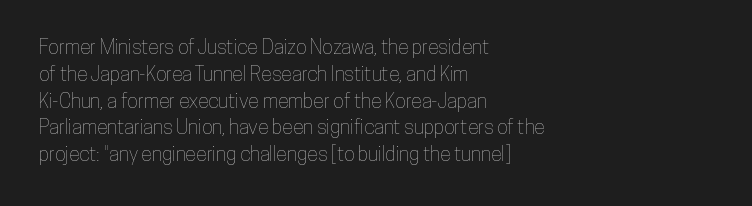
The vertical gap from one line to the next is medium. The letters sit at their default tracking, neither squeezed nor spread. A student would call this left alignment; a typographer would say flush left, rag right. Does the lettering tilt? It doesn't — this is upright.
